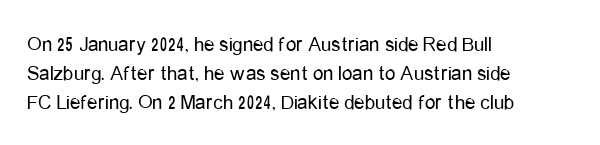
Letters rest on an invisible, unmarked baseline. Heaviness? Minimal to ordinary, like unemphasized prose. The rendering anchors every line to the left-hand side. The line-height multiplier appears to be the usual default.
